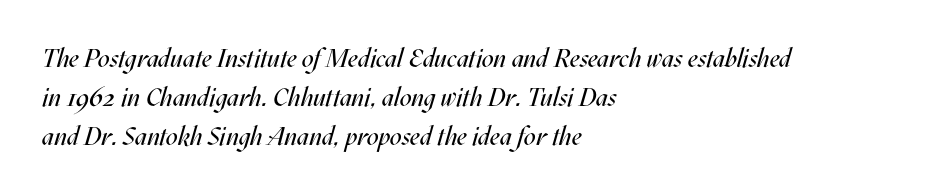
The strokes are not fattened; the text isn't bold. How would I describe the line gaps? Plain and ordinary. This rendering leaves character spacing at its baseline value. Italic? Definitely — the glyphs are oblique. Every row of glyphs begins at an identical x-position on the left. This rendering features lettering with no underline.
